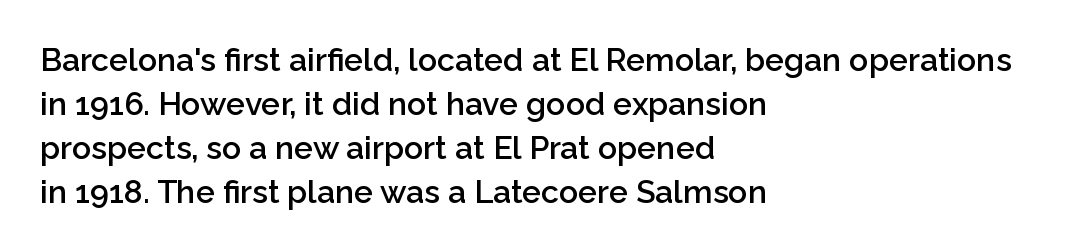
{"serif": "no", "italic": "no", "bold": "semi", "weight": "semibold", "width": "normal", "stroke_contrast": "low", "x_height": "medium", "monospaced": "no", "underline": "no", "align": "left", "line_spacing": "normal", "line_spacing_ratio": 1.37, "letter_spacing": "normal", "letter_spacing_em": 0.0, "glyph_px": 32}
